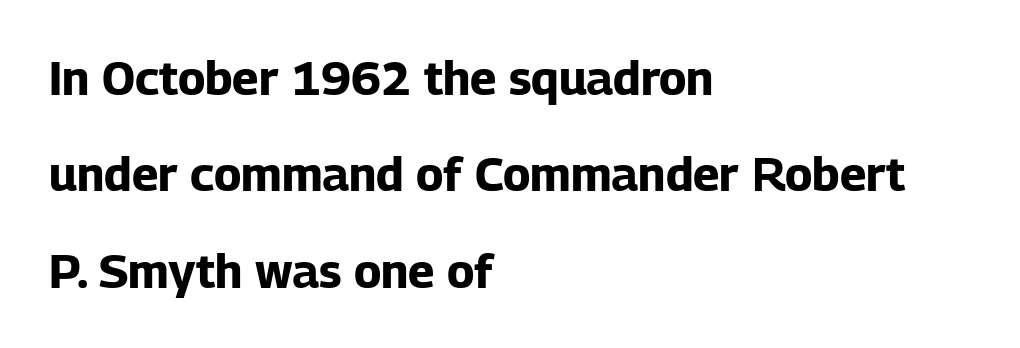
The image shows 47 px bold sans-serif type, upright; set left-aligned, loose line spacing (2.05x), normal letter spacing, not underlined; low stroke contrast and a medium x-height.
